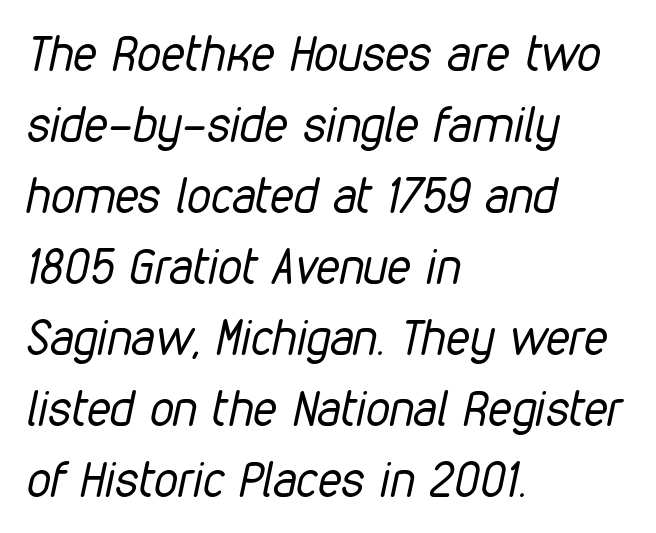
Q: Is the text bold? A: No.
Q: Is the text italic (slanted)? A: Yes, it leans right by about 12 degrees.
Q: Is the text underlined? A: No.
Q: How is the paragraph aligned? A: Left-aligned.
Q: Is the spacing between letters normal or unusually wide? A: Normal.
Q: Is the spacing between lines tight, normal or loose? A: Normal.
Q: Width (condensed, normal, or wide)? A: Condensed.
Q: Stroke contrast? A: Low.
Q: x-height? A: Medium.
Q: Monospaced? A: No.
